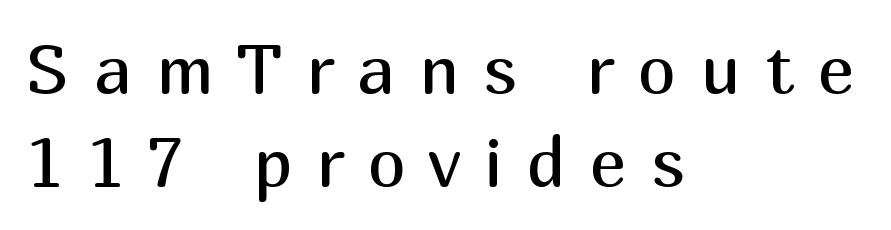
Q: Is the text bold? A: No.
Q: Is the text italic (slanted)? A: No, it is upright.
Q: Is the typeface a serif or a sans-serif typeface? A: Sans-serif.
Q: Is the text underlined? A: No.
Q: How is the paragraph aligned? A: Left-aligned.
Q: Is the spacing between letters normal or unusually wide? A: Unusually wide.
Q: Is the spacing between lines tight, normal or loose? A: Normal.
Q: Width (condensed, normal, or wide)? A: Normal.
Q: Stroke contrast? A: Medium.
Q: x-height? A: Medium.
Q: Monospaced? A: No.
